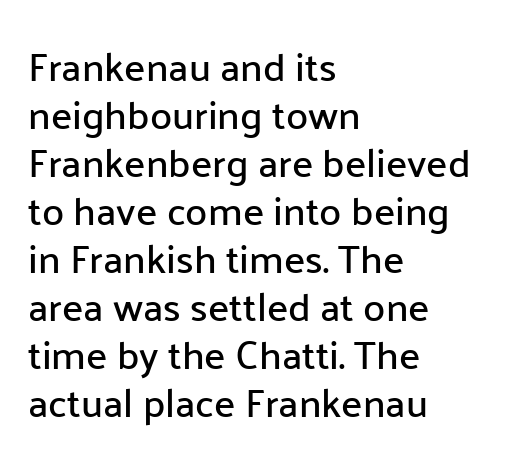
Short note: letters normally spaced. The ragged edge is on the right, which tells us the setting is flush left. Note: no serifs on the glyphs. Bare-footed words on every line.
